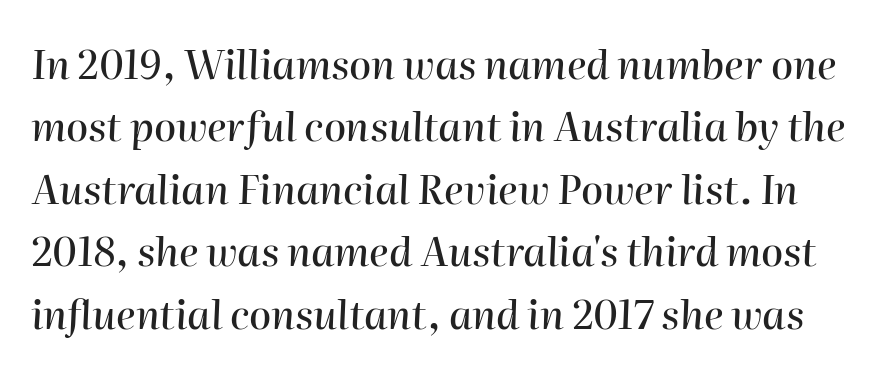
Q: Is the text italic (slanted)? A: Yes, it leans right by about 2 degrees.
Q: Is the text underlined? A: No.
Q: Is the spacing between letters normal or unusually wide? A: Normal.
Q: Is the spacing between lines tight, normal or loose? A: Normal.
Q: Width (condensed, normal, or wide)? A: Normal.
Q: Stroke contrast? A: High.
Q: x-height? A: Medium.
Q: Monospaced? A: No.
